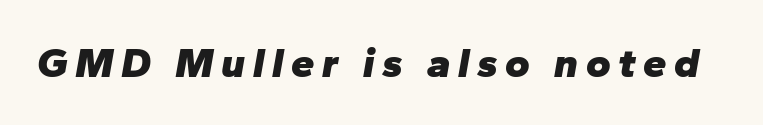
{"italic": "yes", "lean": "right", "slant_degrees": 10, "bold": "yes", "weight": "heavy", "width": "normal", "stroke_contrast": "low", "x_height": "medium", "monospaced": "no", "underline": "no", "glyph_px": 42}
